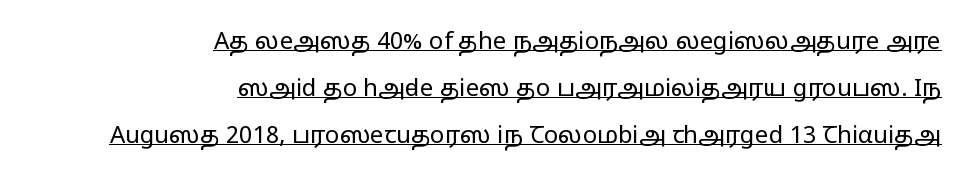
Each line of the rendering has a horizontal stroke beneath the glyphs. Stroke thickness stays within the range of a standard reading face or lighter. The specimen reads as upright at a glance. The paragraph shown leans on its right margin. Horizontal bands of white between lines are thick stripes.
